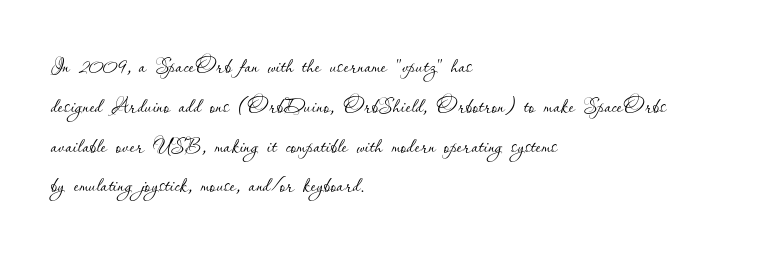
This block has exactly the height ordinary leading produces. The area under the type is left untouched. Varying glyph widths throughout — classic text-font behaviour. Bold? No — there's no thickening of the strokes. Left-aligned paragraph, ragged on the right.
